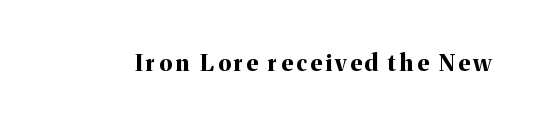
Q: Is the text bold? A: Yes.
Q: Is the text italic (slanted)? A: No, it is upright.
Q: Is the text underlined? A: No.
